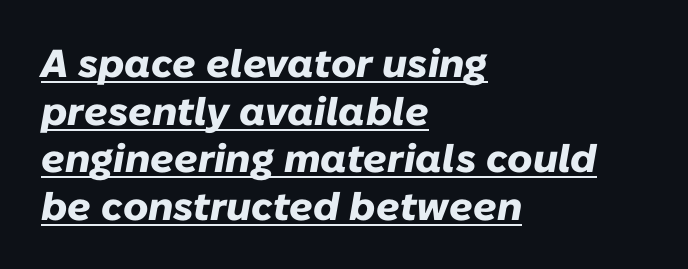
{"italic": "yes", "lean": "right", "slant_degrees": 10, "bold": "yes", "weight": "heavy", "width": "normal", "stroke_contrast": "low", "x_height": "medium", "monospaced": "no", "underline": "yes", "align": "left", "line_spacing_ratio": 1.22, "letter_spacing": "normal", "letter_spacing_em": 0.0, "glyph_px": 39}
